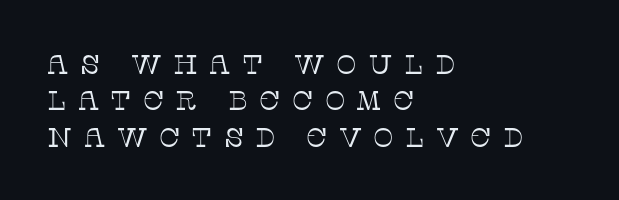
Q: Is the text bold? A: No.
Q: Is the text italic (slanted)? A: No, it is upright.
Q: Is the text underlined? A: No.
Q: How is the paragraph aligned? A: Left-aligned.
Q: Is the spacing between letters normal or unusually wide? A: Unusually wide.
Q: Is the spacing between lines tight, normal or loose? A: Normal.
